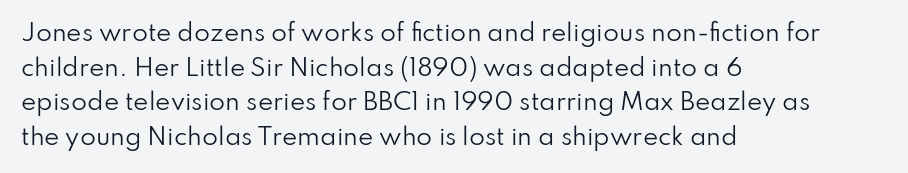
Q: Is the text bold? A: No.
Q: Is the text italic (slanted)? A: No, it is upright.
Q: Is the text underlined? A: No.
Q: How is the paragraph aligned? A: Left-aligned.
Q: Is the spacing between letters normal or unusually wide? A: Normal.
Q: Is the spacing between lines tight, normal or loose? A: Normal.
